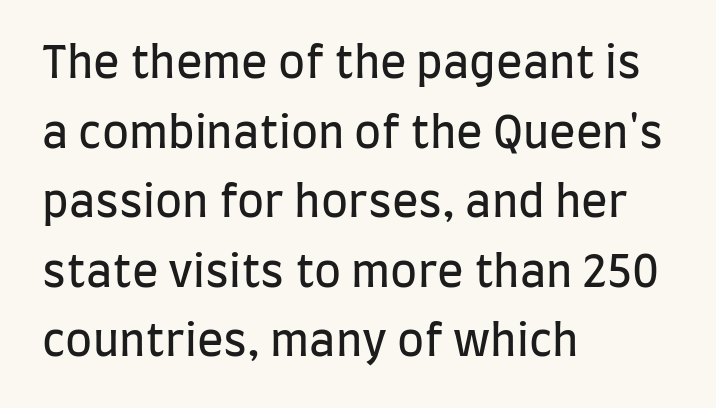
{"serif": "no", "italic": "no", "bold": "no", "weight": "regular", "width": "condensed", "stroke_contrast": "low", "x_height": "large", "monospaced": "no", "underline": "no", "align": "left", "line_spacing": "normal", "line_spacing_ratio": 1.58, "letter_spacing": "normal", "letter_spacing_em": 0.0, "glyph_px": 44}
